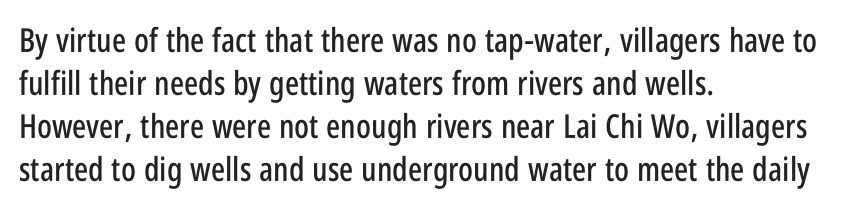
The image shows 33 px condensed sans-serif type, upright; set left-aligned, normal line spacing (1.3x), normal letter spacing, not underlined; low stroke contrast and a large x-height.
